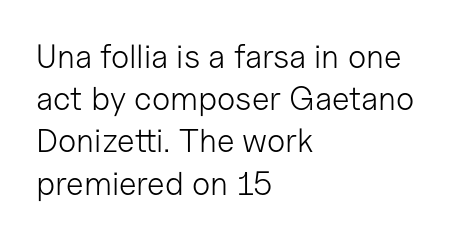
The image shows 33 px light sans-serif type, upright; set left-aligned, normal line spacing (1.28x), normal letter spacing, not underlined; low stroke contrast and a medium x-height.
